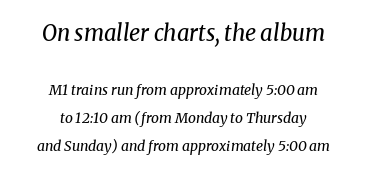
Q: Is the text bold? A: No.
Q: Is the text italic (slanted)? A: Yes, it leans right by about 8 degrees.
Q: Is the text underlined? A: No.
Q: How is the paragraph aligned? A: Centered.
Q: Is the spacing between letters normal or unusually wide? A: Normal.
Q: Is the spacing between lines tight, normal or loose? A: Loose.
Q: Which block of text is set in a larger size, the first (top) or the second (bottom)? A: The first (top) one.
